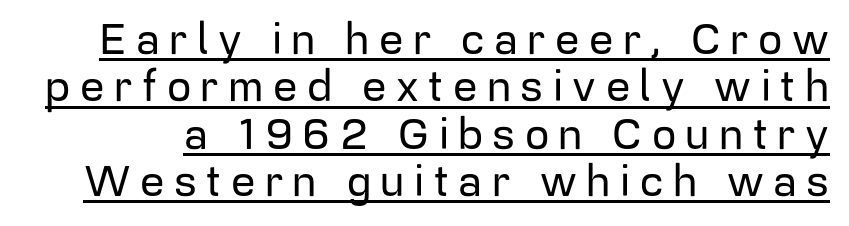
Q: Is the text italic (slanted)? A: No, it is upright.
Q: Is the typeface a serif or a sans-serif typeface? A: Sans-serif.
Q: Is the text underlined? A: Yes.
Q: Is the spacing between letters normal or unusually wide? A: Unusually wide.
Q: Is the spacing between lines tight, normal or loose? A: Tight.
Q: Width (condensed, normal, or wide)? A: Normal.
Q: Stroke contrast? A: Low.
Q: x-height? A: Medium.
Q: Monospaced? A: No.
